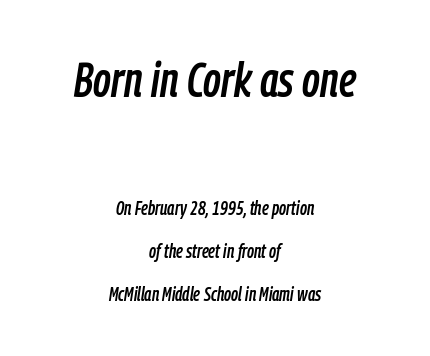
{"italic": "yes", "lean": "right", "slant_degrees": 9, "width": "condensed", "stroke_contrast": "low", "x_height": "medium", "monospaced": "no", "underline": "no", "align": "center", "line_spacing": "loose", "line_spacing_ratio": 2.25, "letter_spacing": "normal", "letter_spacing_em": 0.0, "larger_block": "first", "size_ratio": 2.53, "glyph_px": 48}
